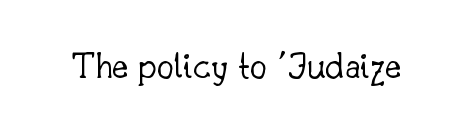
Q: Is the text bold? A: No.
Q: Is the text italic (slanted)? A: No, it is upright.
Q: Is the text underlined? A: No.
Q: Is the spacing between letters normal or unusually wide? A: Normal.
Q: Width (condensed, normal, or wide)? A: Normal.
Q: Stroke contrast? A: Low.
Q: x-height? A: Small.
Q: Monospaced? A: No.
